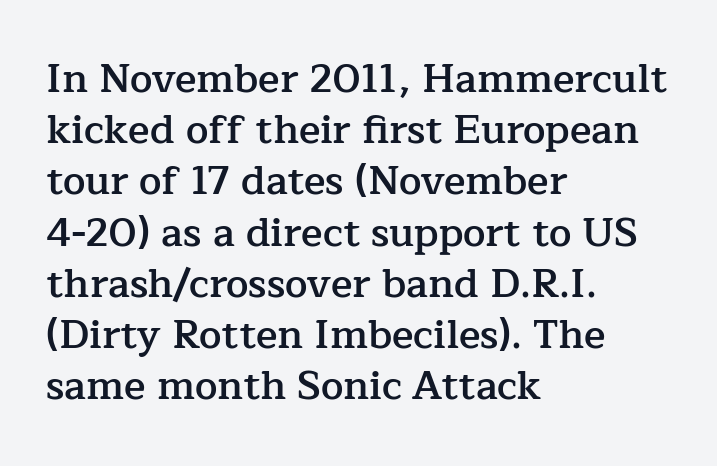
Q: Is the text bold? A: Semi-bold.
Q: Is the text italic (slanted)? A: No, it is upright.
Q: Is the typeface a serif or a sans-serif typeface? A: Serif.
Q: Is the text underlined? A: No.
Q: How is the paragraph aligned? A: Left-aligned.
Q: Is the spacing between letters normal or unusually wide? A: Normal.
Q: Is the spacing between lines tight, normal or loose? A: Normal.
Q: Width (condensed, normal, or wide)? A: Normal.
Q: Stroke contrast? A: Low.
Q: x-height? A: Medium.
Q: Monospaced? A: No.
